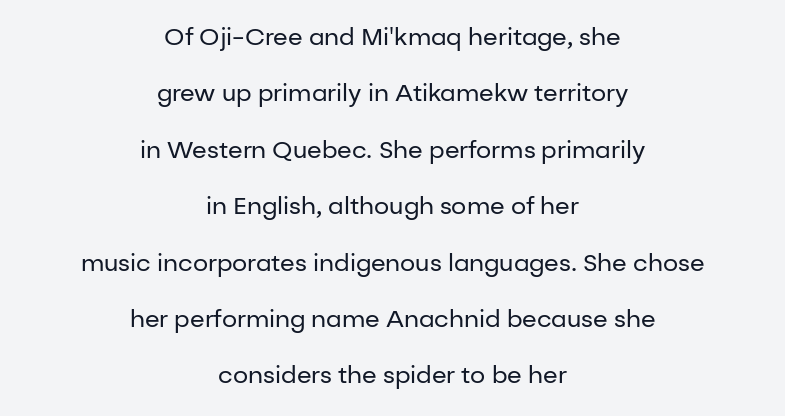
The image shows 24 px text type, upright; set centered, loose line spacing (2.35x), normal letter spacing, not underlined.
